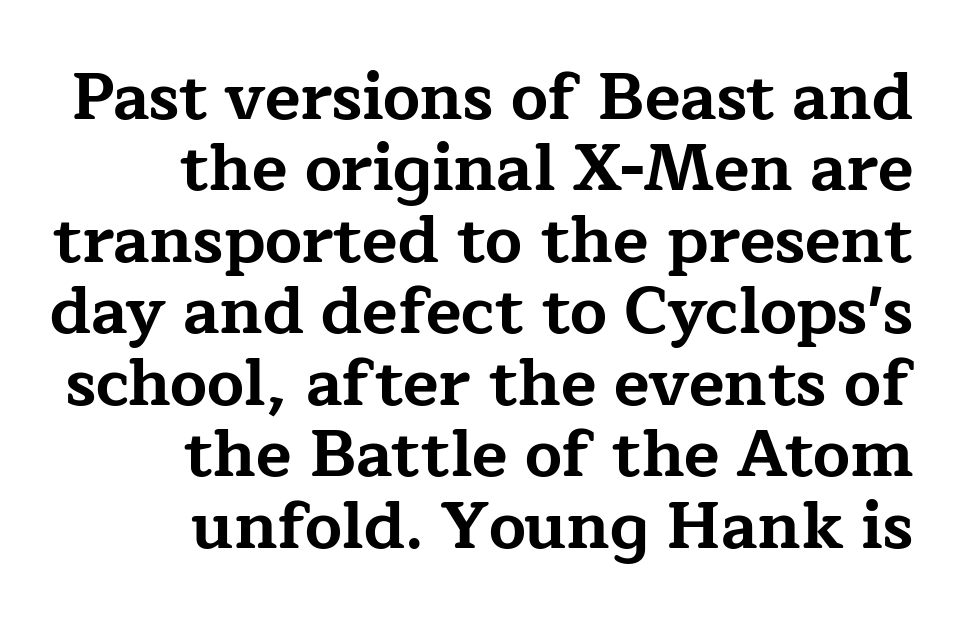
Horizontally, the lines are justified to the trailing edge only. Notice how thick the strokes are: this is what a full bold looks like. Spacing verdict: proportional, widths tailored to each character. The designer dialed line spacing down below the default. Does the type have serifs? Yes, each stem ends in a small foot. Default kerning and tracking; the words read as compact shapes.
